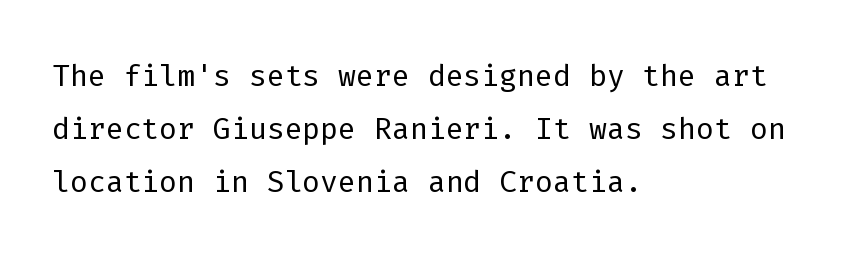
{"serif": "no", "italic": "no", "bold": "no", "weight": "light", "width": "normal", "stroke_contrast": "low", "x_height": "medium", "monospaced": "yes", "underline": "no", "align": "left", "line_spacing": "normal", "line_spacing_ratio": 1.26, "letter_spacing": "normal", "letter_spacing_em": 0.0, "glyph_px": 42}
